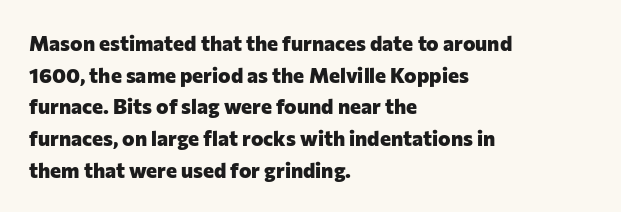
Q: Is the text bold? A: Yes.
Q: Is the text italic (slanted)? A: No, it is upright.
Q: Is the text underlined? A: No.
Q: How is the paragraph aligned? A: Left-aligned.
Q: Is the spacing between letters normal or unusually wide? A: Normal.
Q: Is the spacing between lines tight, normal or loose? A: Normal.
